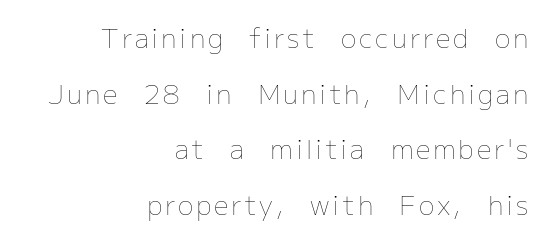
Line spacing here is loose. Caption: multi-line text, flush right, ragged left. This reads as an unemphasized weight, regular at the heaviest. The letters stand upright; this is a roman face. Rule under the text: the space is simply empty.
